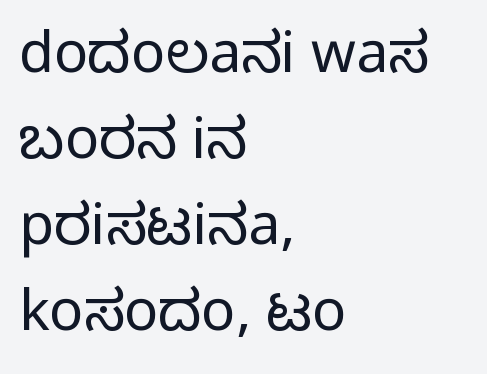
Q: Is the text bold? A: No.
Q: Is the text italic (slanted)? A: No, it is upright.
Q: Is the typeface a serif or a sans-serif typeface? A: Sans-serif.
Q: Is the text underlined? A: No.
Q: How is the paragraph aligned? A: Left-aligned.
Q: Is the spacing between letters normal or unusually wide? A: Normal.
Q: Is the spacing between lines tight, normal or loose? A: Normal.
Q: Width (condensed, normal, or wide)? A: Condensed.
Q: Stroke contrast? A: Low.
Q: x-height? A: Large.
Q: Monospaced? A: No.
